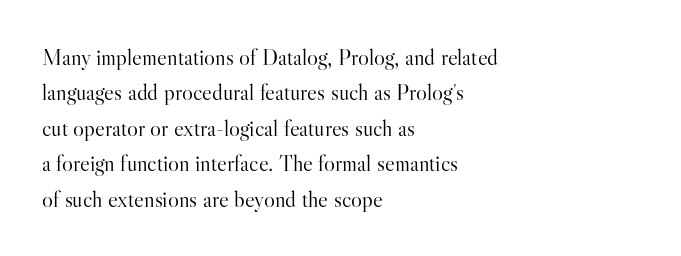
The image shows 23 px text type, upright; set left-aligned, normal line spacing (1.54x), normal letter spacing, not underlined.
